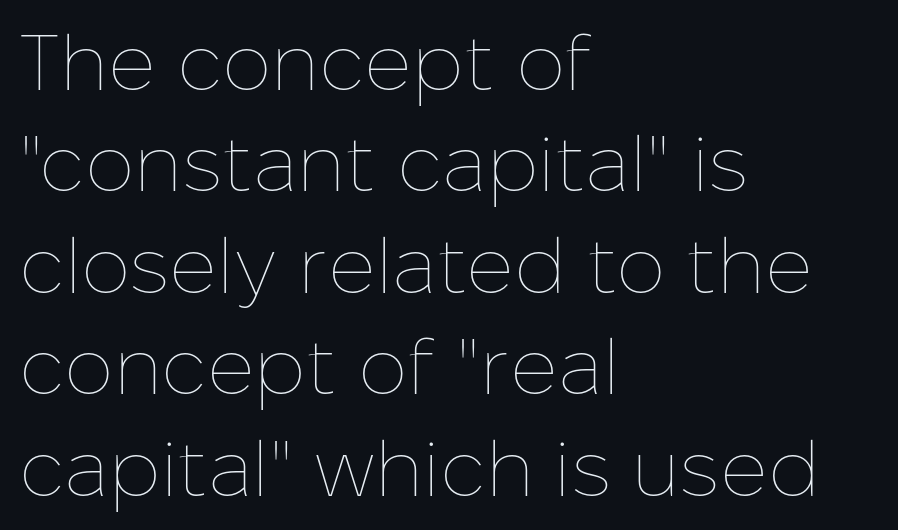
The image shows 78 px thin type, upright; set left-aligned, normal line spacing (1.3x), normal letter spacing, not underlined; low stroke contrast and a medium x-height.
